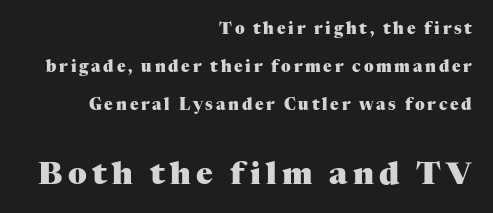
The image shows 31 px heavy serif type, upright; set right-aligned, loose line spacing (2.37x), not underlined; the second (bottom) block is 1.94x larger; medium stroke contrast and a medium x-height.
